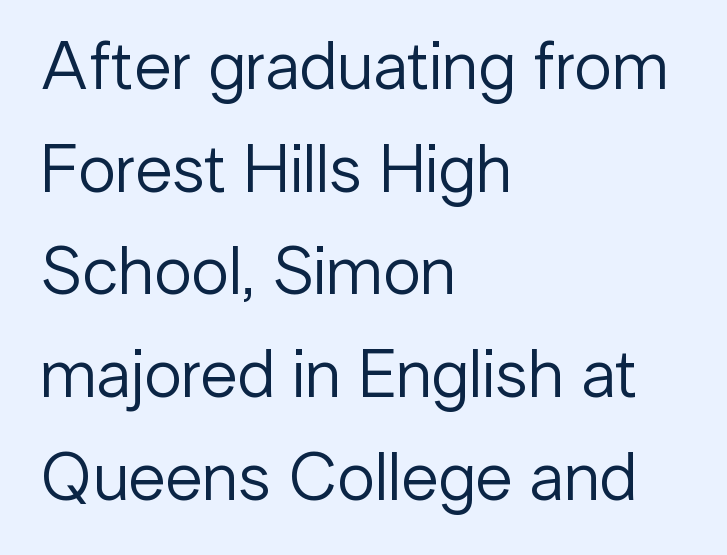
The zone under the glyphs is completely vacant. The rows are spaced the way most documents space them. The type sits square on the baseline with zero lean. The paragraph shown leans on its left margin.
